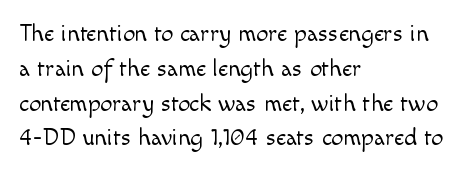
{"italic": "no", "bold": "no", "underline": "no", "align": "left", "line_spacing": "normal", "line_spacing_ratio": 1.45, "letter_spacing": "normal", "letter_spacing_em": 0.0, "glyph_px": 24}
